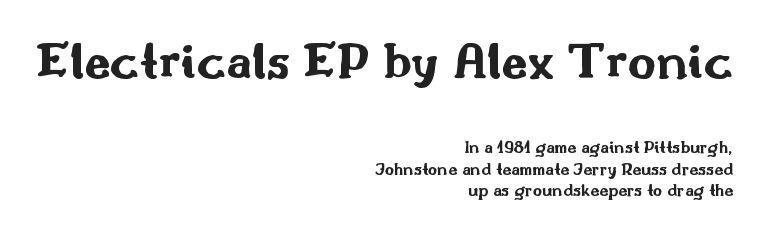
The image shows 54 px bold, wide sans-serif type, upright; set right-aligned, line spacing 1.19x, normal letter spacing, not underlined; the first (top) block is 3.0x larger; medium stroke contrast and a small x-height.
